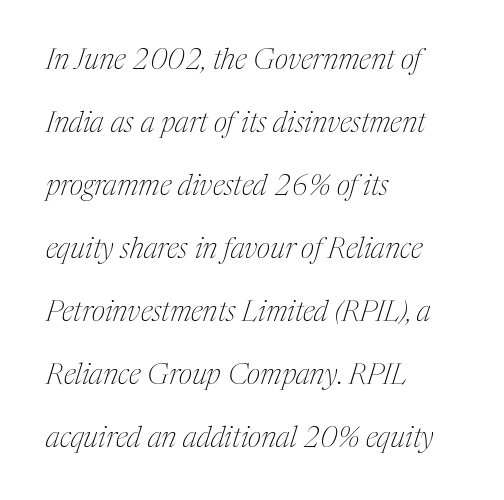
The image shows 29 px thin, condensed serif type, italic (leaning right); set left-aligned, loose line spacing (2.17x), normal letter spacing, not underlined; medium stroke contrast and a medium x-height.
